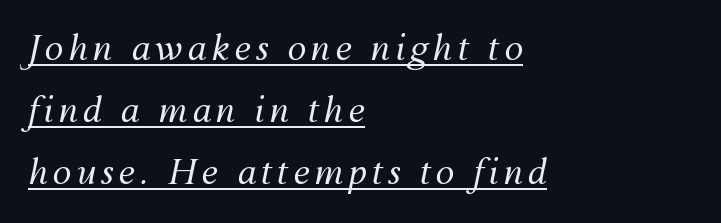
Quick note: italic. Check the space under the baseline: a stroke is drawn there. Weight: regular or lighter. Varying glyph widths throughout — classic text-font behaviour. Short and long lines alike share a common starting point at left.
